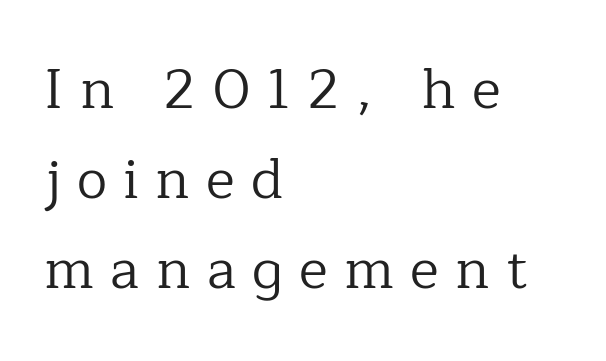
Q: Is the text bold? A: No.
Q: Is the text italic (slanted)? A: No, it is upright.
Q: Is the typeface a serif or a sans-serif typeface? A: Serif.
Q: Is the text underlined? A: No.
Q: How is the paragraph aligned? A: Left-aligned.
Q: Is the spacing between letters normal or unusually wide? A: Unusually wide.
Q: Is the spacing between lines tight, normal or loose? A: Normal.
Q: Width (condensed, normal, or wide)? A: Normal.
Q: Stroke contrast? A: Low.
Q: x-height? A: Medium.
Q: Monospaced? A: No.
